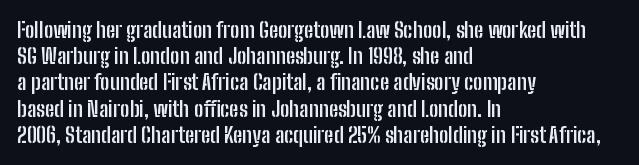
{"italic": "no", "bold": "yes", "underline": "no", "align": "left", "line_spacing": "normal", "line_spacing_ratio": 1.25, "letter_spacing": "normal", "letter_spacing_em": 0.0, "glyph_px": 21}
